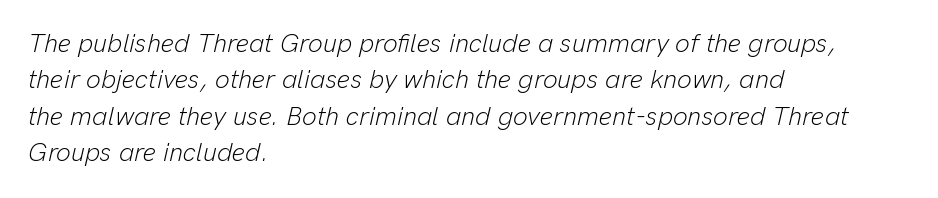
Glyph-to-glyph distance matches everyday printed text. One-word summary of the alignment: left. These lines sit exactly where default settings would place them. Is the type slanted? Yes — the strokes lean at a clear angle. Stroke thickness stays within the range of a standard reading face or lighter.
